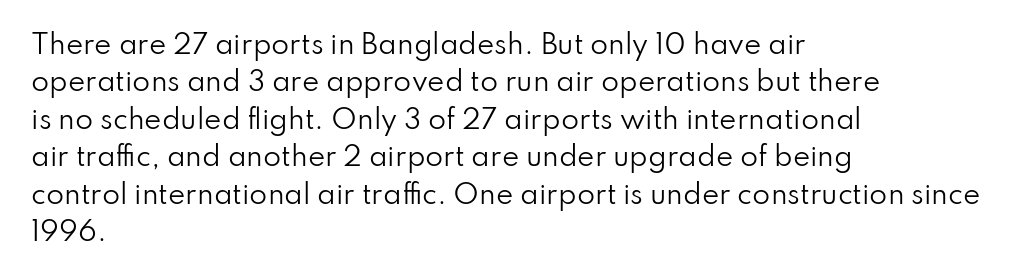
Is the letter spacing exaggerated? No — it looks like the ordinary default. This block has exactly the height ordinary leading produces. This is the regular roman posture of the typeface. Weight: not bold — regular or lighter.
